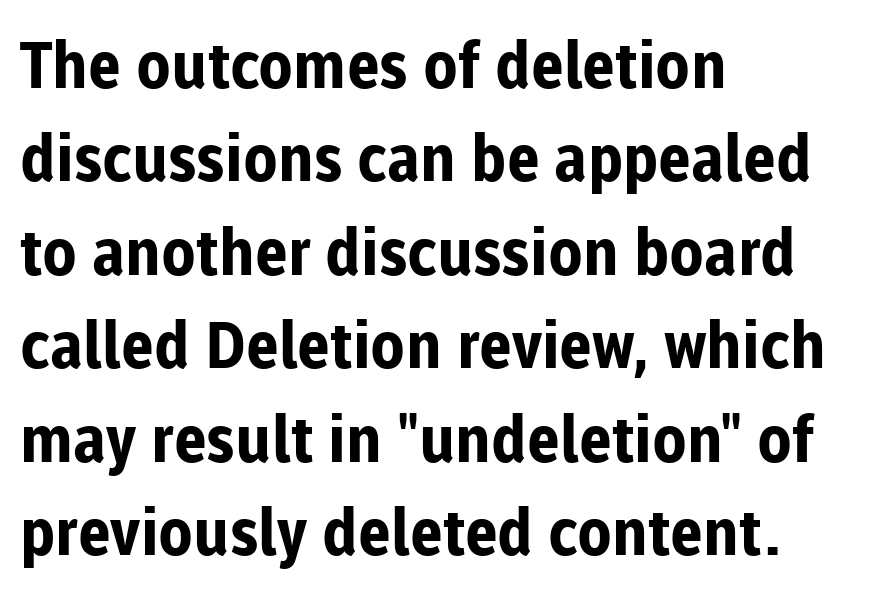
{"serif": "no", "italic": "no", "bold": "yes", "weight": "bold", "width": "normal", "stroke_contrast": "low", "x_height": "medium", "monospaced": "no", "underline": "no", "align": "left", "line_spacing": "normal", "line_spacing_ratio": 1.46, "letter_spacing": "normal", "letter_spacing_em": 0.0, "glyph_px": 64}
